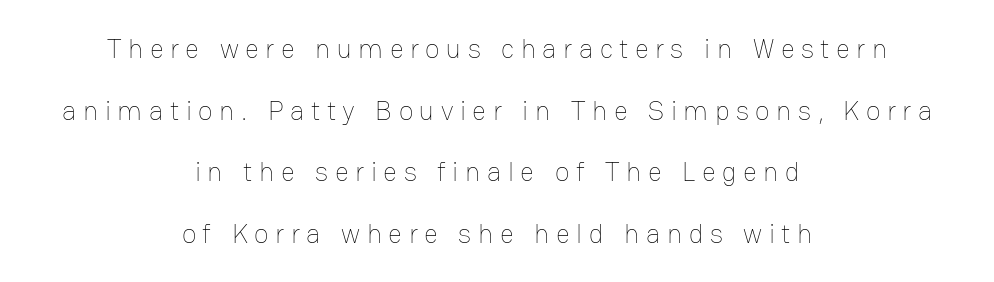
The image shows 27 px text type, upright; set centered, loose line spacing (2.28x), unusually wide letter spacing (+0.24 em), not underlined.
